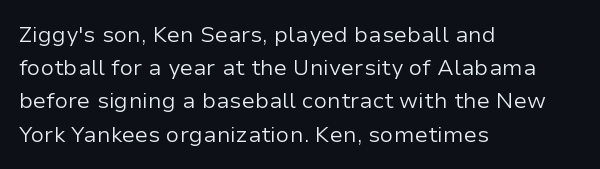
Tall strokes in this sample are plumb rather than angled. Weight: regular or lighter. Tracking value appears to be zero — textbook default spacing. The passage shown stacks its lines at a standard gap. The lines in this sample share a left origin and differ only in where they stop. Anything drawn beneath the words? Only blank space.
